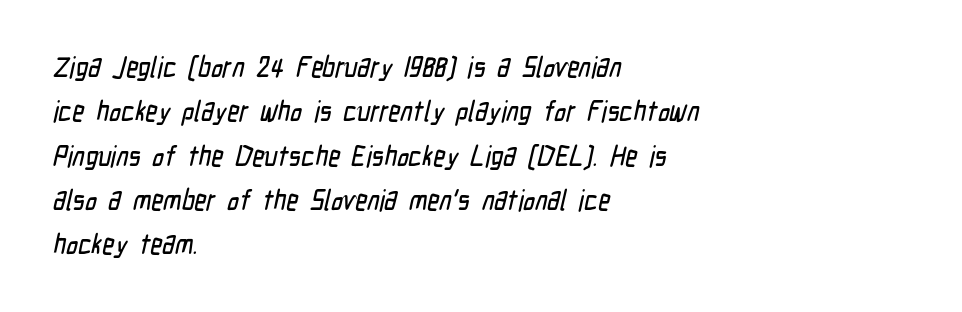
Where is the straight margin? On the left. Is this a fixed-width face? No — the glyphs have proportional, varying widths. Quick note: underline off. One glance says typical: line gaps are just what's usual. A sans-serif font was chosen for this passage. Letter spacing: default.
